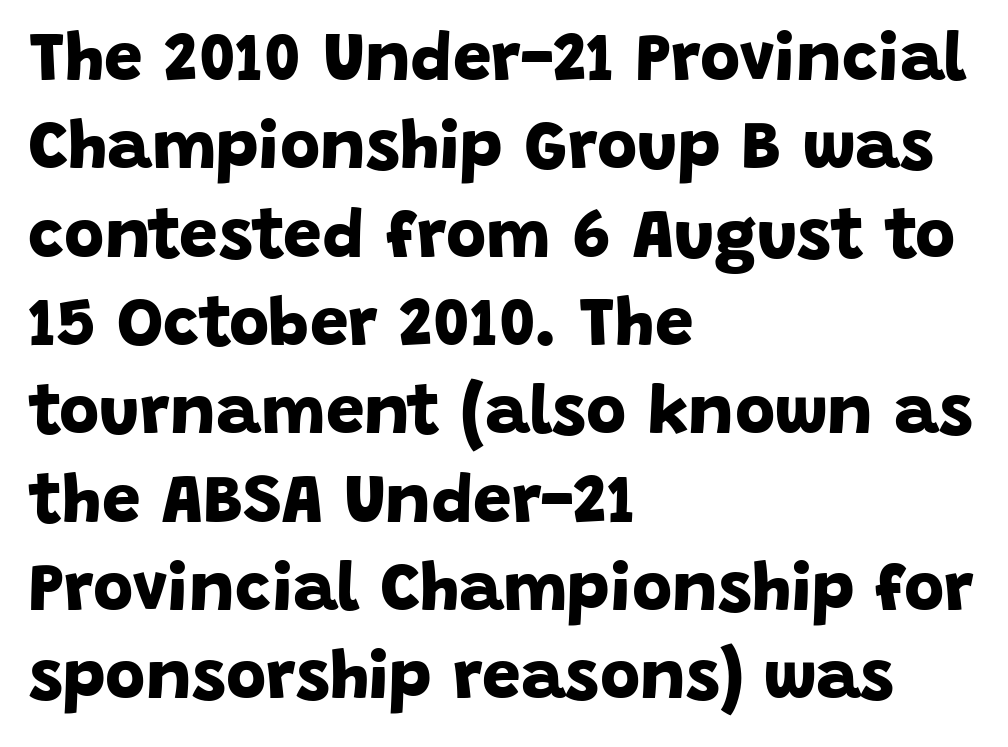
The image shows 69 px bold sans-serif type; set left-aligned, normal line spacing (1.28x), normal letter spacing, not underlined; low stroke contrast and a large x-height.
